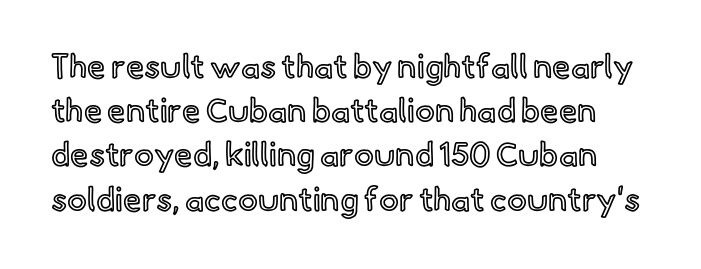
Q: Is the text italic (slanted)? A: No, it is upright.
Q: Is the text underlined? A: No.
Q: Is the spacing between letters normal or unusually wide? A: Normal.
Q: Is the spacing between lines tight, normal or loose? A: Normal.
Q: Width (condensed, normal, or wide)? A: Normal.
Q: x-height? A: Small.
Q: Monospaced? A: No.
